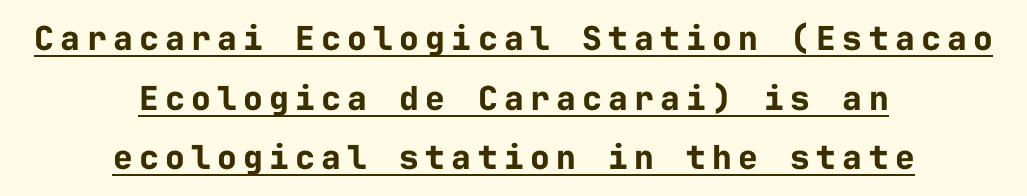
The image shows 33 px bold sans-serif type, upright, monospaced; set centered, line spacing 1.81x, underlined; low stroke contrast and a medium x-height.
